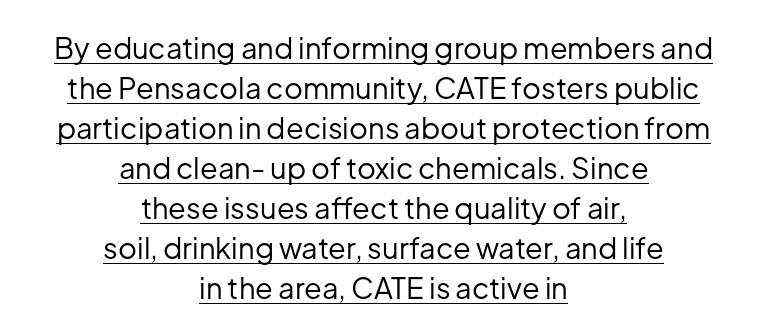
The image shows 29 px regular-weight sans-serif type, upright; set centered, normal line spacing (1.38x), normal letter spacing, underlined; low stroke contrast and a medium x-height.
